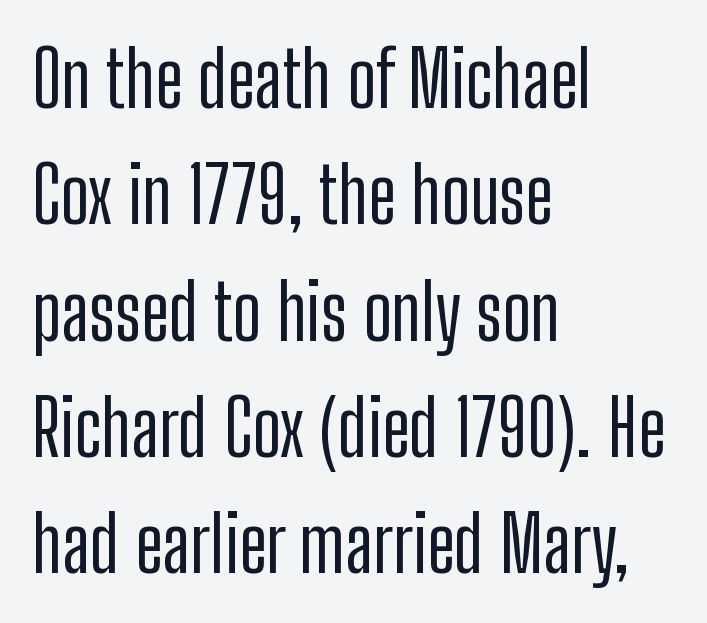
The image shows 77 px condensed sans-serif type, upright; set left-aligned, normal line spacing (1.51x), normal letter spacing, not underlined; low stroke contrast and a medium x-height.
